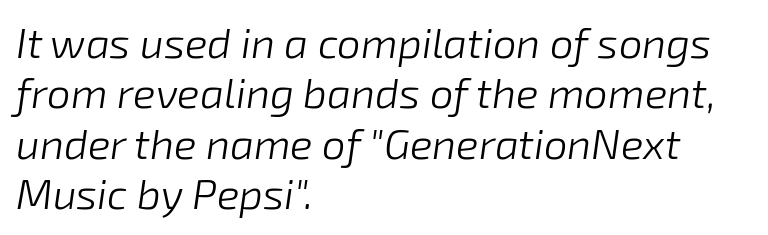
Q: Is the text bold? A: No.
Q: Is the text italic (slanted)? A: Yes, it leans right by about 8 degrees.
Q: Is the text underlined? A: No.
Q: How is the paragraph aligned? A: Left-aligned.
Q: Is the spacing between letters normal or unusually wide? A: Normal.
Q: Width (condensed, normal, or wide)? A: Normal.
Q: Stroke contrast? A: Low.
Q: x-height? A: Medium.
Q: Monospaced? A: No.
